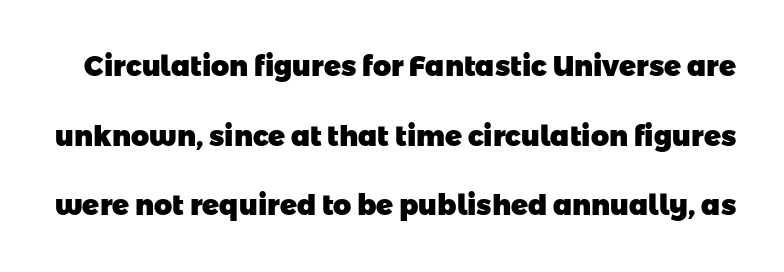
Q: Is the text bold? A: Yes.
Q: Is the typeface a serif or a sans-serif typeface? A: Sans-serif.
Q: Is the text underlined? A: No.
Q: Is the spacing between letters normal or unusually wide? A: Normal.
Q: Is the spacing between lines tight, normal or loose? A: Loose.
Q: Width (condensed, normal, or wide)? A: Normal.
Q: Stroke contrast? A: Low.
Q: x-height? A: Medium.
Q: Monospaced? A: No.
